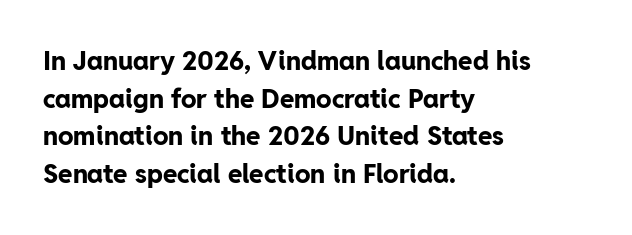
The image shows 26 px bold type, upright; set left-aligned, normal line spacing (1.45x), normal letter spacing, not underlined.
